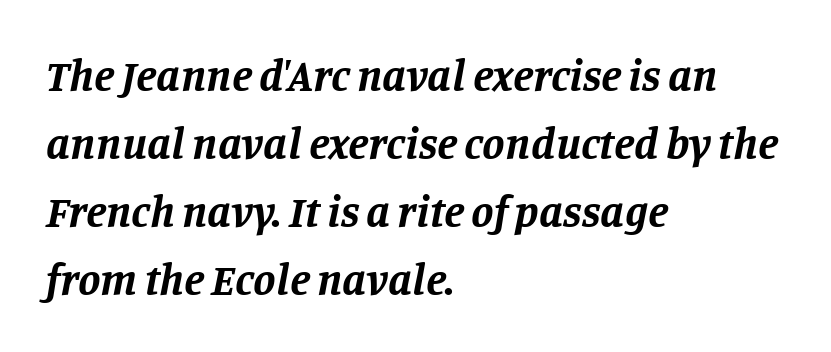
Nobody drew a line under any word here. Honestly, the letter spacing is just normal — you wouldn't notice it. Successive baselines arrive at the customary interval. Old-style or modern, the face here clearly has serifs. Yep, that's italic — everything's leaning. The rendering uses natural spacing where letterforms have individual widths.
